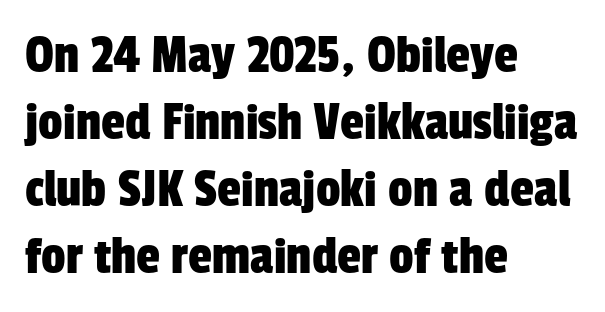
The paragraph shown leans on its left margin. To sum up the face: it is a sans, with no serifs. Words float on clear page, feet unadorned. Observe the ordinary spacing: letters are neighbours, not strangers.
